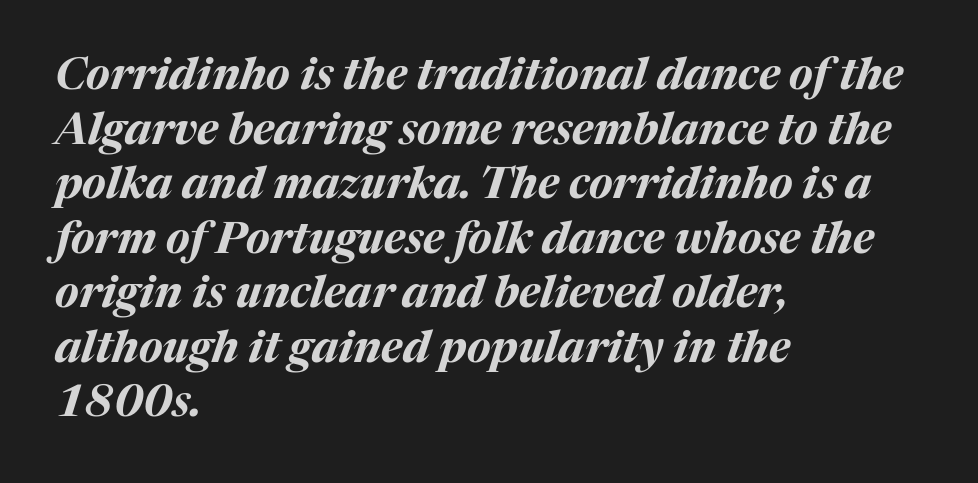
The image shows 44 px bold type, italic (leaning right); set left-aligned, line spacing 1.24x, normal letter spacing, not underlined; medium stroke contrast and a medium x-height.
